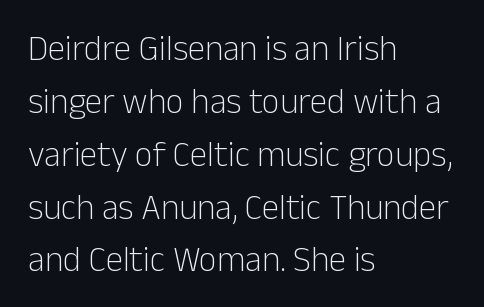
Italic: no, the glyphs are upright roman. Weight: in the light-to-regular range. Beneath every word, the page is bare. Default kerning and tracking; the words read as compact shapes. Compared with a centered layout, this one pins lines to the left instead.
